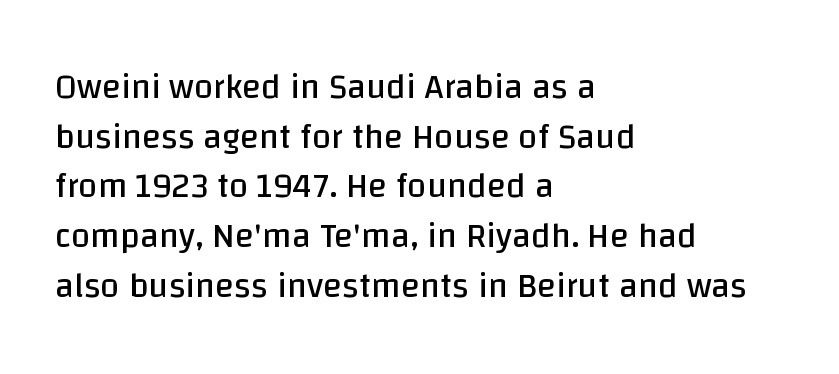
Each letter keeps its own natural width here, so spacing adapts to shape. Rows of type keep a routine distance in the vertical direction. The specimen reads as upright at a glance. The zone under the glyphs is completely vacant. Is the letter spacing exaggerated? No — it looks like the ordinary default.
